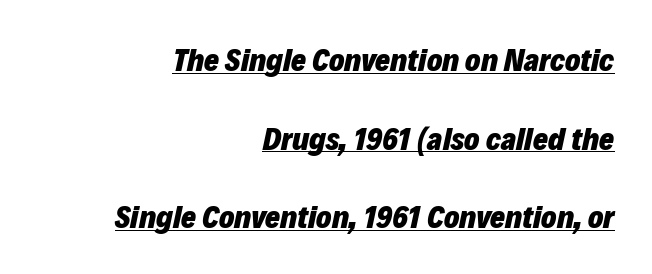
{"italic": "yes", "lean": "right", "slant_degrees": 12, "bold": "yes", "weight": "heavy", "width": "normal", "stroke_contrast": "low", "x_height": "medium", "monospaced": "no", "underline": "yes", "align": "right", "line_spacing": "loose", "line_spacing_ratio": 2.46, "letter_spacing": "normal", "letter_spacing_em": 0.0, "glyph_px": 32}
